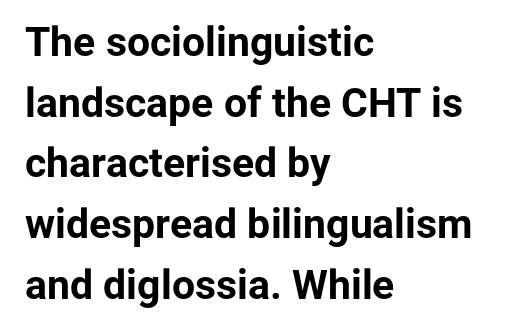
{"serif": "no", "italic": "no", "bold": "yes", "weight": "bold", "width": "normal", "stroke_contrast": "low", "x_height": "medium", "monospaced": "no", "underline": "no", "align": "left", "line_spacing": "normal", "line_spacing_ratio": 1.48, "letter_spacing": "normal", "letter_spacing_em": 0.0, "glyph_px": 41}
